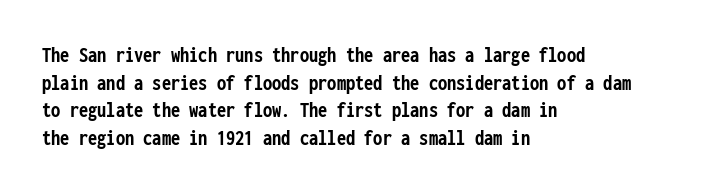
{"italic": "no", "bold": "yes", "underline": "no", "align": "left", "line_spacing_ratio": 1.2, "letter_spacing": "normal", "letter_spacing_em": 0.0, "glyph_px": 23}
